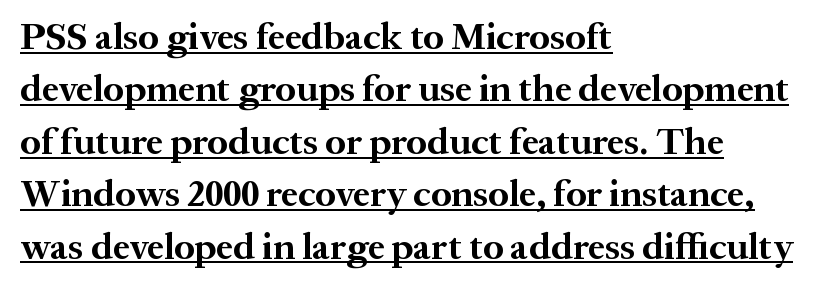
{"serif": "yes", "italic": "no", "bold": "yes", "weight": "bold", "width": "normal", "stroke_contrast": "medium", "x_height": "medium", "monospaced": "no", "underline": "yes", "align": "left", "line_spacing": "normal", "line_spacing_ratio": 1.38, "letter_spacing": "normal", "letter_spacing_em": 0.0, "glyph_px": 38}
